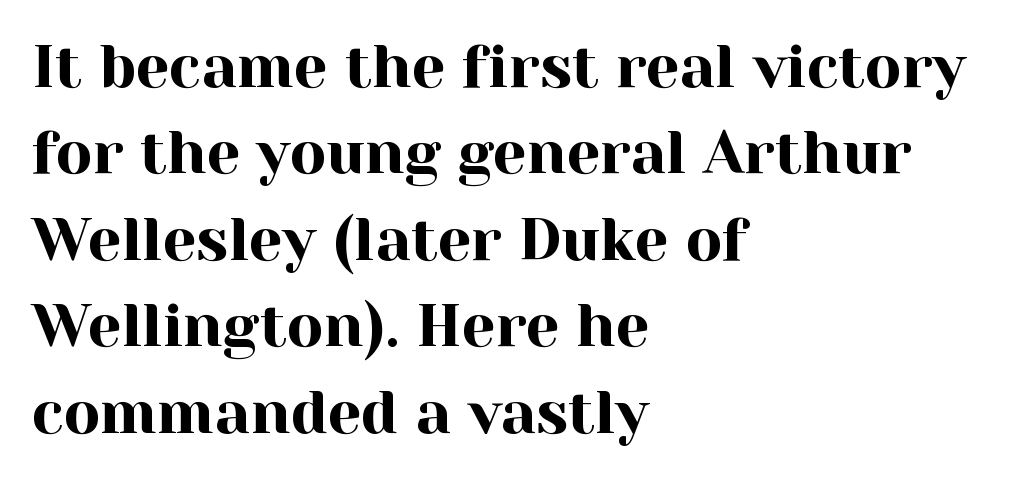
The image shows 60 px serif type, upright; set left-aligned, normal line spacing (1.44x), normal letter spacing, not underlined; a medium x-height.
